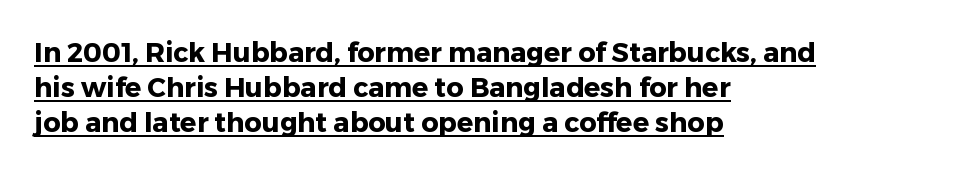
Nothing unusual about the tracking: characters are spaced as the font intends. Students, this is bold: see how much ink each stroke carries. These lines are set flush left with a ragged right edge. Posture: straight, roman, zero tilt.
